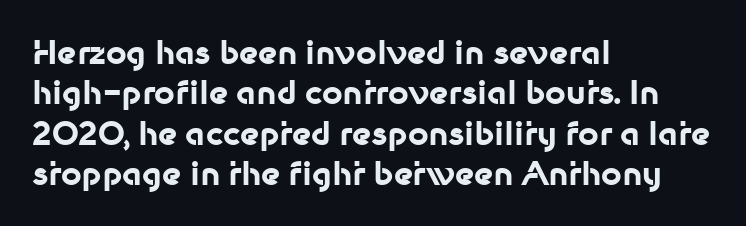
Q: Is the text bold? A: Yes.
Q: Is the text italic (slanted)? A: No, it is upright.
Q: Is the typeface a serif or a sans-serif typeface? A: Sans-serif.
Q: Is the text underlined? A: No.
Q: How is the paragraph aligned? A: Left-aligned.
Q: Is the spacing between letters normal or unusually wide? A: Normal.
Q: Is the spacing between lines tight, normal or loose? A: Normal.
Q: Width (condensed, normal, or wide)? A: Normal.
Q: Stroke contrast? A: Low.
Q: x-height? A: Medium.
Q: Monospaced? A: No.
